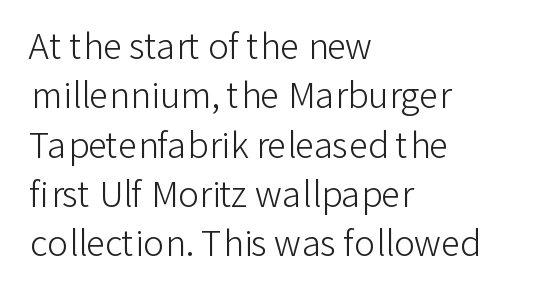
{"serif": "no", "italic": "no", "bold": "no", "weight": "light", "width": "normal", "stroke_contrast": "low", "x_height": "medium", "monospaced": "no", "underline": "no", "align": "left", "line_spacing": "normal", "line_spacing_ratio": 1.41, "letter_spacing": "normal", "letter_spacing_em": 0.0, "glyph_px": 35}
